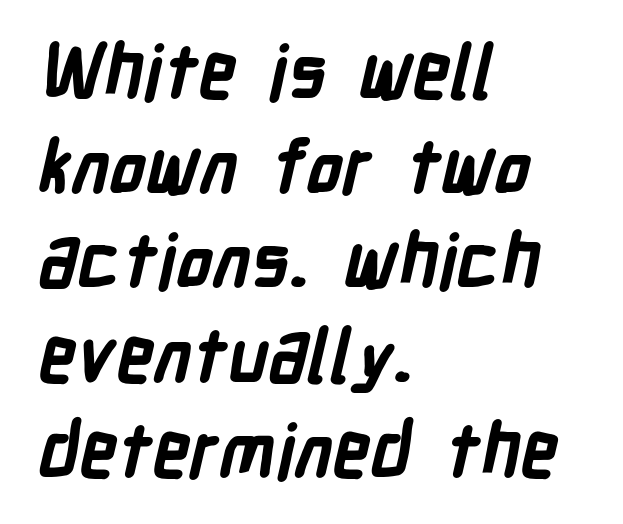
Is the type bold? Yes — the strokes are clearly thick and heavy. Line starts are locked; line ends wander. Vertical spacing — default. Each letter keeps its own natural width here, so spacing adapts to shape.
